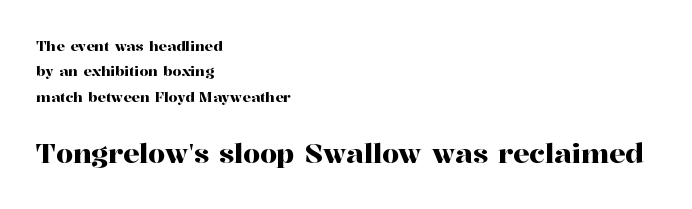
{"italic": "no", "underline": "no", "align": "left", "line_spacing_ratio": 1.82, "letter_spacing": "normal", "letter_spacing_em": 0.0, "larger_block": "second", "size_ratio": 1.93, "glyph_px": 27}
